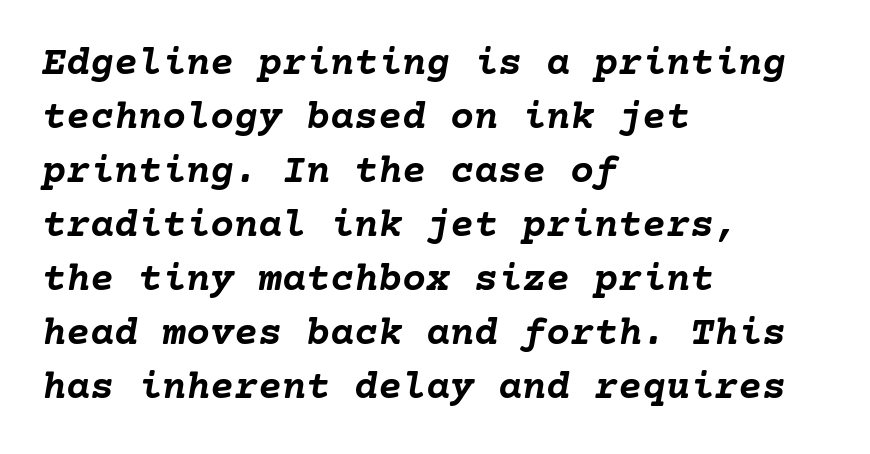
{"italic": "yes", "lean": "right", "slant_degrees": 10, "bold": "yes", "weight": "semibold", "width": "normal", "stroke_contrast": "low", "x_height": "medium", "underline": "no", "align": "left", "line_spacing": "normal", "line_spacing_ratio": 1.35, "letter_spacing": "normal", "letter_spacing_em": 0.0, "glyph_px": 40}
